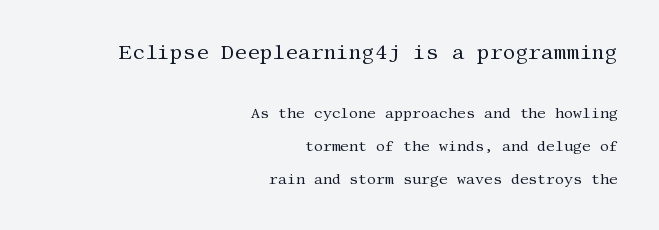
Notice how the stems are strictly vertical — no italics here. Letters rest on an invisible, unmarked baseline. Does the leading feel generous? Absolutely, it's lavish. A student would notice the top passage is typeset larger than what follows. Stems here are at most as thick as an everyday book face.
